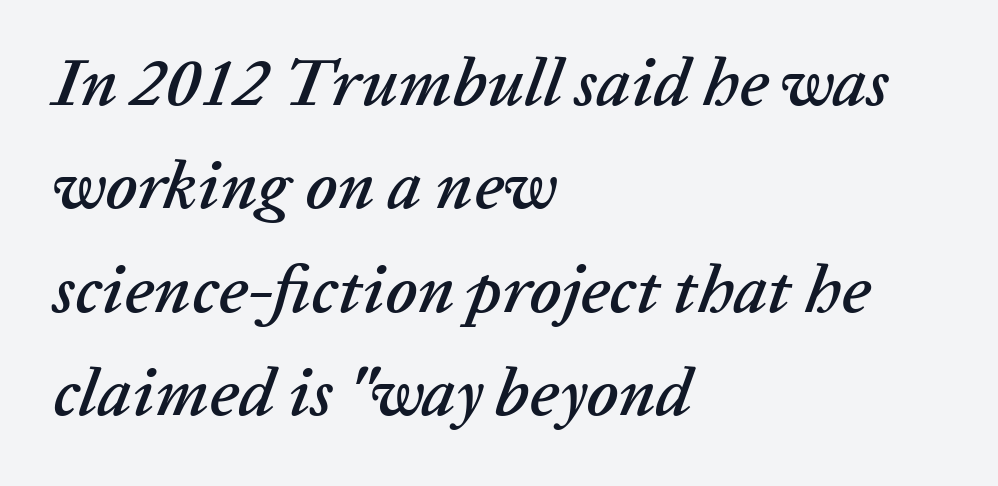
Q: Is the text italic (slanted)? A: Yes, it leans right by about 20 degrees.
Q: Is the text underlined? A: No.
Q: How is the paragraph aligned? A: Left-aligned.
Q: Is the spacing between letters normal or unusually wide? A: Normal.
Q: Is the spacing between lines tight, normal or loose? A: Normal.
Q: Width (condensed, normal, or wide)? A: Normal.
Q: Stroke contrast? A: Low.
Q: x-height? A: Medium.
Q: Monospaced? A: No.
